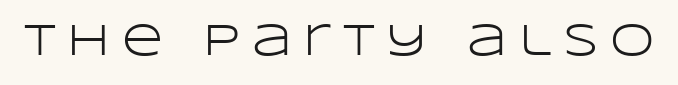
Q: Is the text bold? A: No.
Q: Is the text italic (slanted)? A: No, it is upright.
Q: Is the typeface a serif or a sans-serif typeface? A: Sans-serif.
Q: Is the text underlined? A: No.
Q: Is the spacing between letters normal or unusually wide? A: Unusually wide.
Q: Width (condensed, normal, or wide)? A: Wide.
Q: Stroke contrast? A: Low.
Q: x-height? A: Large.
Q: Monospaced? A: No.
